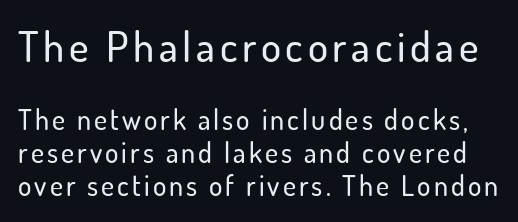
{"serif": "no", "italic": "no", "width": "normal", "stroke_contrast": "low", "x_height": "small", "monospaced": "no", "underline": "no", "line_spacing_ratio": 1.18, "larger_block": "first", "size_ratio": 1.5, "glyph_px": 42}
